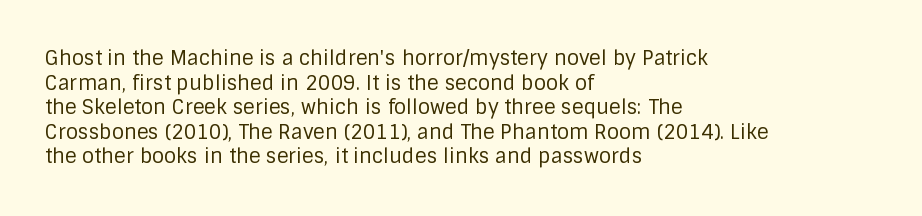
{"italic": "no", "bold": "no", "underline": "no", "align": "left", "line_spacing_ratio": 1.23, "letter_spacing": "normal", "letter_spacing_em": 0.0, "glyph_px": 20}
